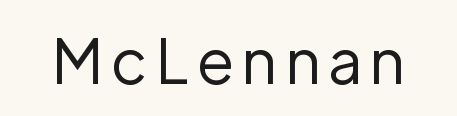
{"serif": "no", "italic": "no", "bold": "no", "weight": "regular", "width": "normal", "stroke_contrast": "low", "x_height": "medium", "monospaced": "no", "underline": "no", "glyph_px": 61}
